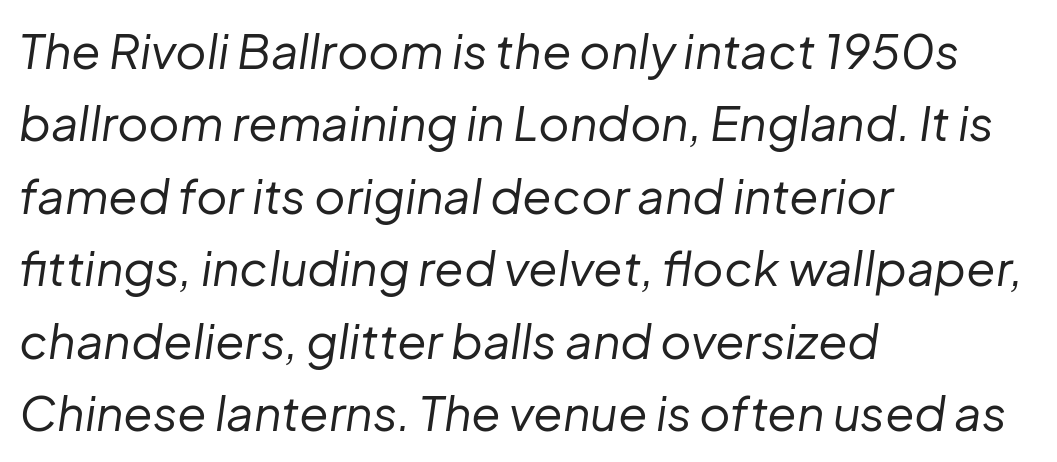
{"italic": "yes", "lean": "right", "slant_degrees": 8, "bold": "no", "weight": "regular", "width": "normal", "stroke_contrast": "low", "x_height": "medium", "monospaced": "no", "underline": "no", "align": "left", "line_spacing": "normal", "line_spacing_ratio": 1.51, "letter_spacing": "normal", "letter_spacing_em": 0.0, "glyph_px": 48}
